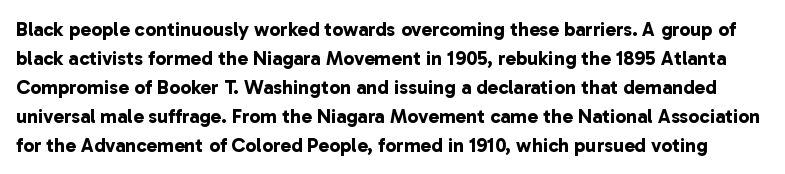
{"bold": "yes", "underline": "no", "line_spacing": "normal", "line_spacing_ratio": 1.45, "letter_spacing": "normal", "letter_spacing_em": 0.0, "glyph_px": 20}
